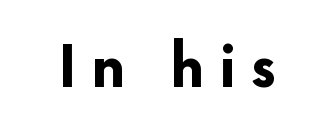
The image shows 56 px bold sans-serif type, upright; set unusually wide letter spacing (+0.25 em), not underlined; low stroke contrast and a medium x-height.
